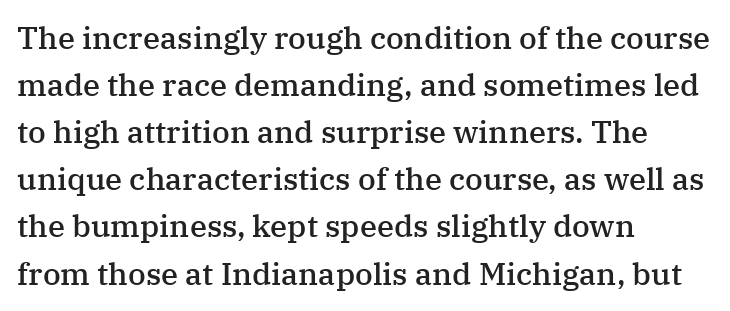
{"serif": "yes", "italic": "no", "bold": "semi", "weight": "semibold", "width": "normal", "stroke_contrast": "medium", "x_height": "medium", "monospaced": "no", "underline": "no", "align": "left", "line_spacing": "normal", "line_spacing_ratio": 1.52, "letter_spacing": "normal", "letter_spacing_em": 0.0, "glyph_px": 31}
